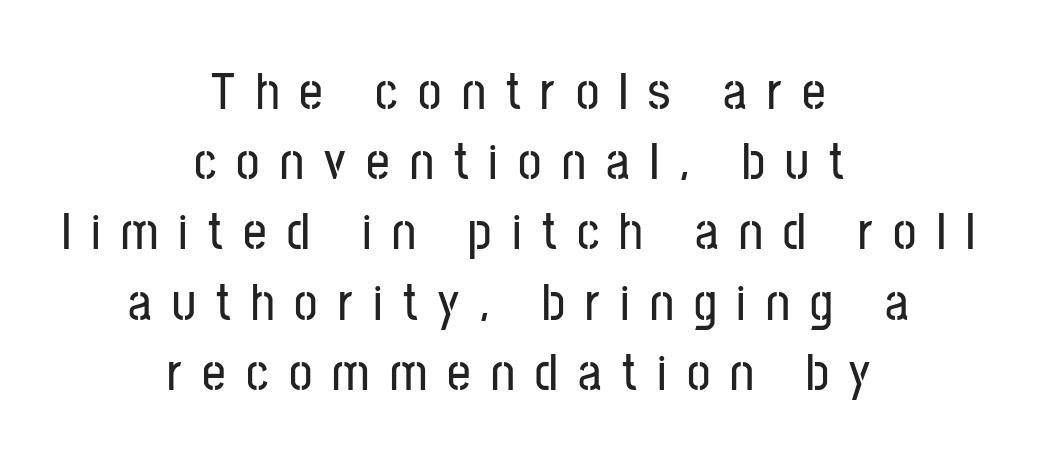
This rendering employs a face without finishing strokes, i.e., a sans-serif. The rendering inserts visible extra space after every character. The typography opts for an upright posture over an oblique one. Character widths vary here, with narrow letters taking less room than wide ones. A centered setting, common on invitations and titles, is used for this passage.
